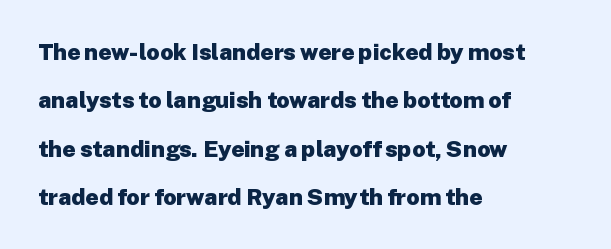
{"italic": "no", "bold": "yes", "underline": "no", "align": "left", "line_spacing": "loose", "line_spacing_ratio": 2.1, "letter_spacing": "normal", "letter_spacing_em": 0.0, "glyph_px": 23}
